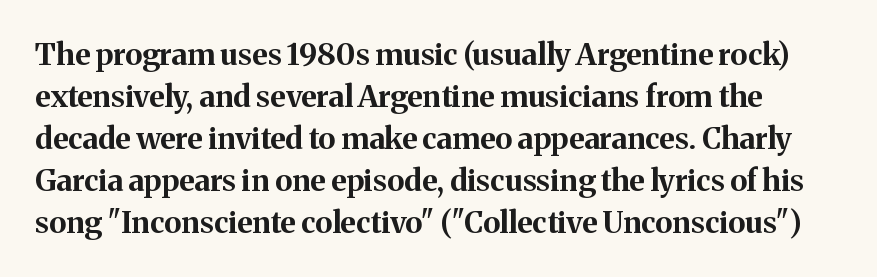
Q: Is the text bold? A: Yes.
Q: Is the text italic (slanted)? A: No, it is upright.
Q: Is the typeface a serif or a sans-serif typeface? A: Serif.
Q: Is the text underlined? A: No.
Q: Is the spacing between letters normal or unusually wide? A: Normal.
Q: Is the spacing between lines tight, normal or loose? A: Normal.
Q: Width (condensed, normal, or wide)? A: Normal.
Q: Stroke contrast? A: Medium.
Q: x-height? A: Medium.
Q: Monospaced? A: No.
